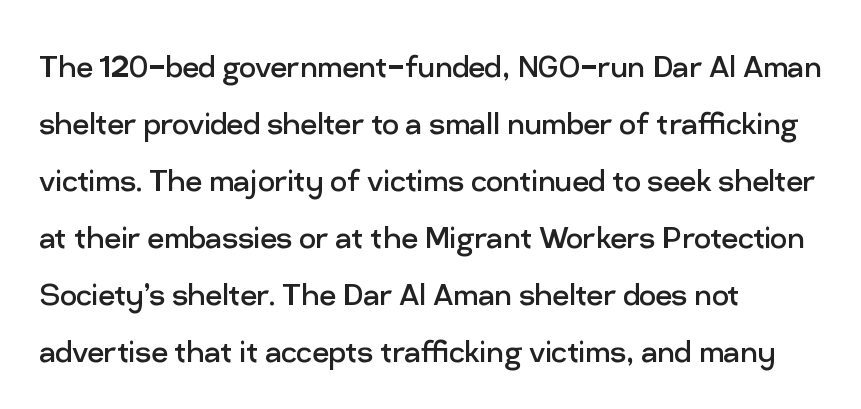
The image shows 37 px regular-weight sans-serif type, upright; set left-aligned, normal line spacing (1.54x), normal letter spacing, not underlined; low stroke contrast and a medium x-height.
